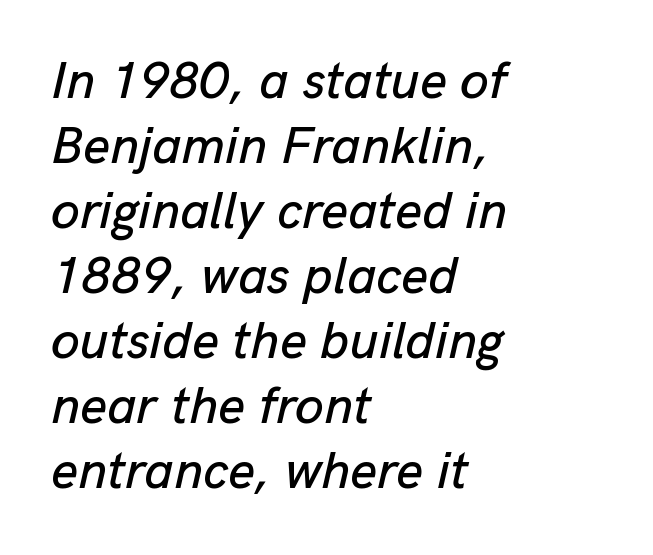
Q: Is the text italic (slanted)? A: Yes, it leans right by about 13 degrees.
Q: Is the text underlined? A: No.
Q: How is the paragraph aligned? A: Left-aligned.
Q: Is the spacing between letters normal or unusually wide? A: Normal.
Q: Is the spacing between lines tight, normal or loose? A: Normal.
Q: Width (condensed, normal, or wide)? A: Normal.
Q: Stroke contrast? A: Low.
Q: x-height? A: Medium.
Q: Monospaced? A: No.
